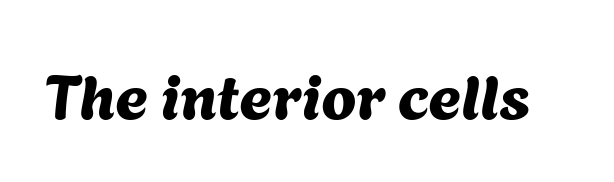
Inter-character spacing is left at the font's built-in metrics. The letters advance in unequal steps, a hallmark of proportional type. The foot of each line stays bare and open. The typeface chosen for these lines omits serifs.
